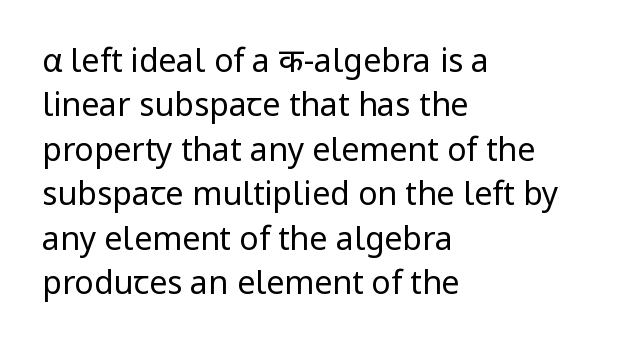
The image shows 32 px regular-weight sans-serif type, upright; set left-aligned, normal line spacing (1.39x), normal letter spacing, not underlined; low stroke contrast and a medium x-height.
